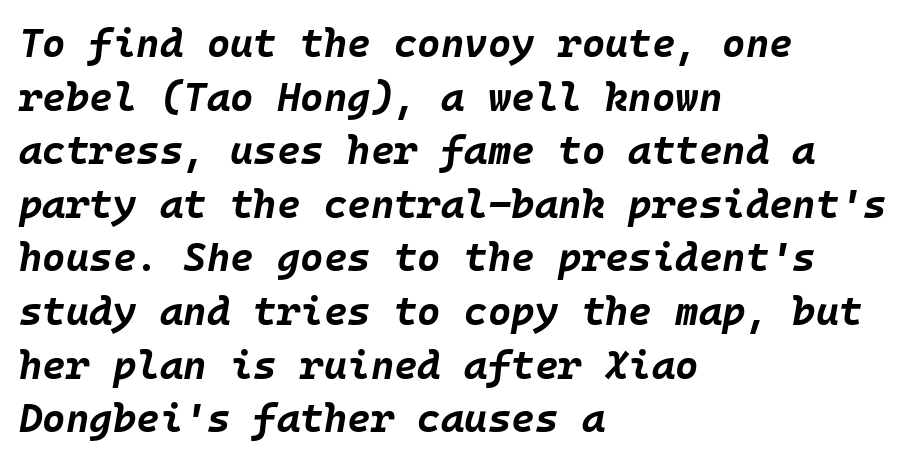
Q: Is the text bold? A: Yes.
Q: Is the text italic (slanted)? A: Yes, it leans right by about 10 degrees.
Q: Is the text underlined? A: No.
Q: How is the paragraph aligned? A: Left-aligned.
Q: Is the spacing between letters normal or unusually wide? A: Normal.
Q: Is the spacing between lines tight, normal or loose? A: Normal.
Q: Width (condensed, normal, or wide)? A: Normal.
Q: Stroke contrast? A: Low.
Q: x-height? A: Large.
